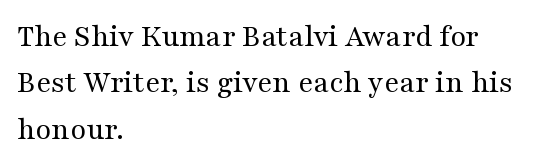
Look at the bottom of the vertical strokes: they flare into serifs here. Characters follow at the spacing the type designer built in. The face used here is proportionally spaced, like ordinary book or web type. Clear beneath every line of the passage.
